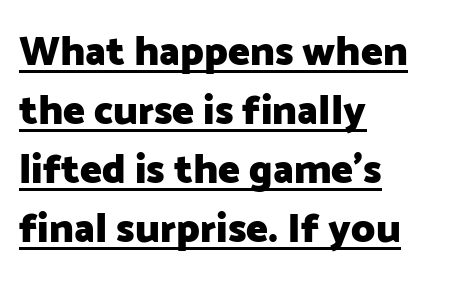
The image shows 41 px heavy sans-serif type, upright; set left-aligned, normal line spacing (1.44x), normal letter spacing, underlined; low stroke contrast and a medium x-height.
